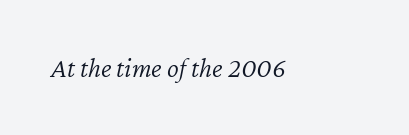
Q: Is the text bold? A: No.
Q: Is the text italic (slanted)? A: Yes, it leans right by about 12 degrees.
Q: Is the text underlined? A: No.
Q: Is the spacing between letters normal or unusually wide? A: Normal.
Q: Width (condensed, normal, or wide)? A: Normal.
Q: Stroke contrast? A: Low.
Q: x-height? A: Medium.
Q: Monospaced? A: No.
